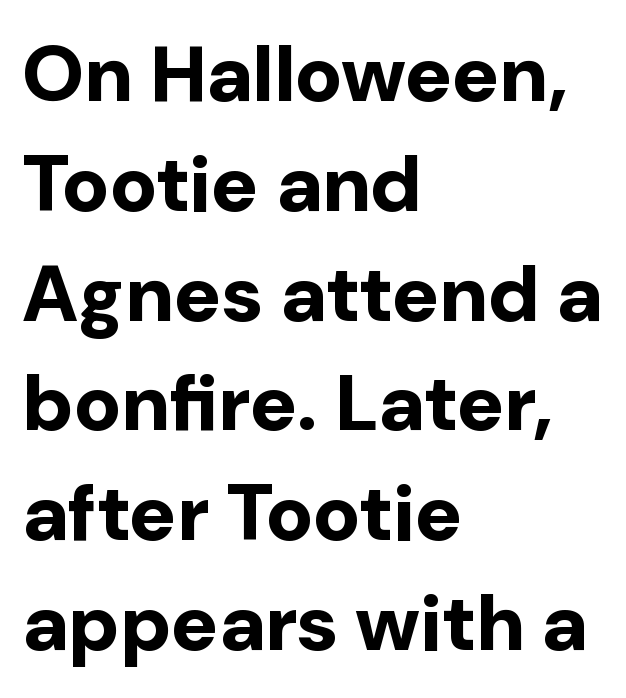
Q: Is the text bold? A: Yes.
Q: Is the text italic (slanted)? A: No, it is upright.
Q: Is the typeface a serif or a sans-serif typeface? A: Sans-serif.
Q: Is the text underlined? A: No.
Q: How is the paragraph aligned? A: Left-aligned.
Q: Is the spacing between letters normal or unusually wide? A: Normal.
Q: Is the spacing between lines tight, normal or loose? A: Normal.
Q: Width (condensed, normal, or wide)? A: Normal.
Q: Stroke contrast? A: Low.
Q: x-height? A: Medium.
Q: Monospaced? A: No.
